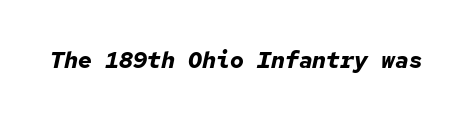
The image shows 23 px bold type, italic (leaning right); set normal letter spacing, not underlined.
